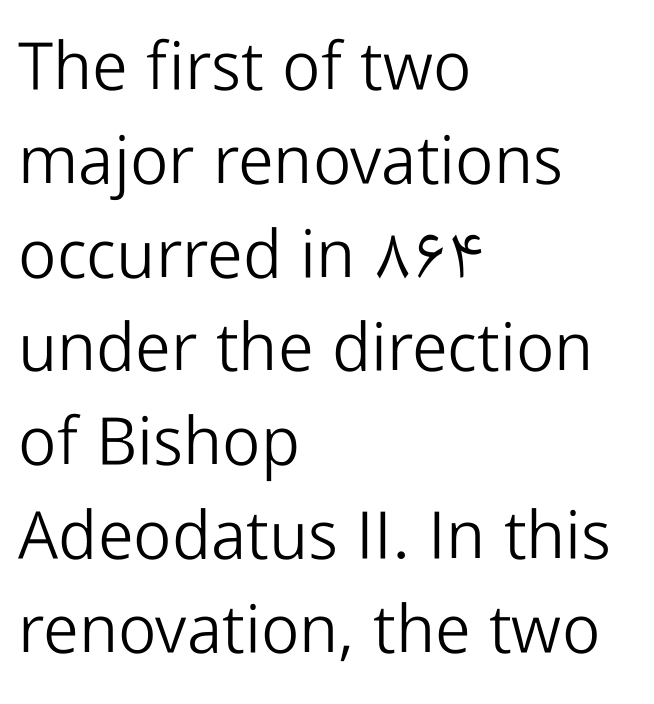
Q: Is the text bold? A: No.
Q: Is the text italic (slanted)? A: No, it is upright.
Q: Is the typeface a serif or a sans-serif typeface? A: Sans-serif.
Q: Is the text underlined? A: No.
Q: How is the paragraph aligned? A: Left-aligned.
Q: Is the spacing between letters normal or unusually wide? A: Normal.
Q: Is the spacing between lines tight, normal or loose? A: Normal.
Q: Width (condensed, normal, or wide)? A: Normal.
Q: Stroke contrast? A: Low.
Q: x-height? A: Medium.
Q: Monospaced? A: No.
